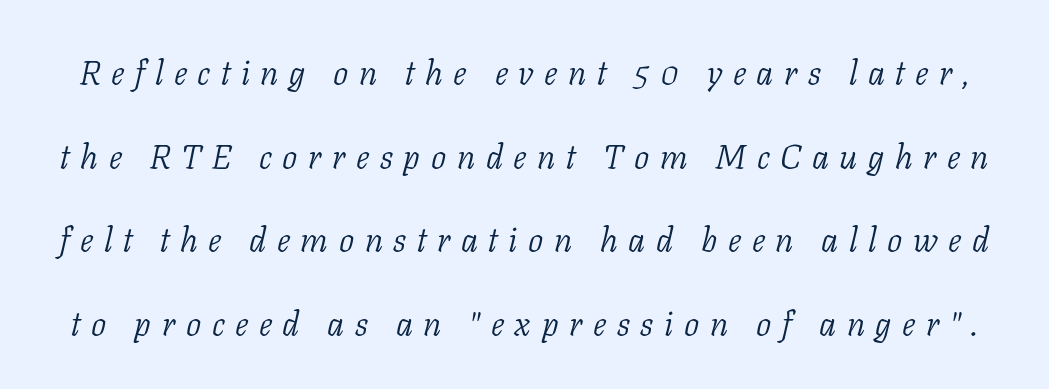
The image shows 34 px light serif type, italic (leaning right); set loose line spacing (2.46x), unusually wide letter spacing (+0.31 em), not underlined; low stroke contrast and a medium x-height.
